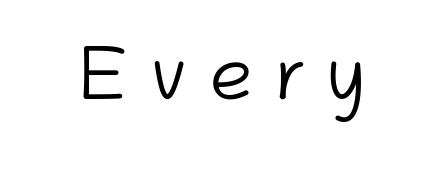
Q: Is the text bold? A: No.
Q: Is the text italic (slanted)? A: No, it is upright.
Q: Is the typeface a serif or a sans-serif typeface? A: Sans-serif.
Q: Is the text underlined? A: No.
Q: Is the spacing between letters normal or unusually wide? A: Unusually wide.
Q: Width (condensed, normal, or wide)? A: Normal.
Q: Stroke contrast? A: Low.
Q: x-height? A: Medium.
Q: Monospaced? A: No.
